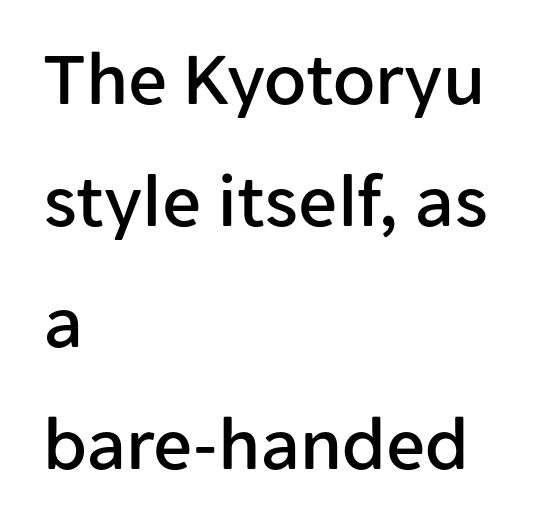
Q: Is the text italic (slanted)? A: No, it is upright.
Q: Is the typeface a serif or a sans-serif typeface? A: Sans-serif.
Q: Is the text underlined? A: No.
Q: How is the paragraph aligned? A: Left-aligned.
Q: Is the spacing between letters normal or unusually wide? A: Normal.
Q: Is the spacing between lines tight, normal or loose? A: Normal.
Q: Width (condensed, normal, or wide)? A: Normal.
Q: Stroke contrast? A: Low.
Q: x-height? A: Medium.
Q: Monospaced? A: No.
